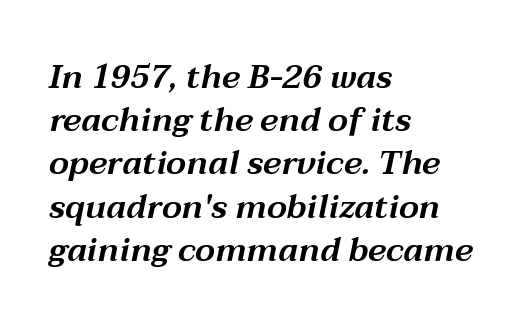
The image shows 33 px wide type, italic (leaning right); set left-aligned, normal line spacing (1.31x), normal letter spacing, not underlined; medium stroke contrast and a medium x-height.
